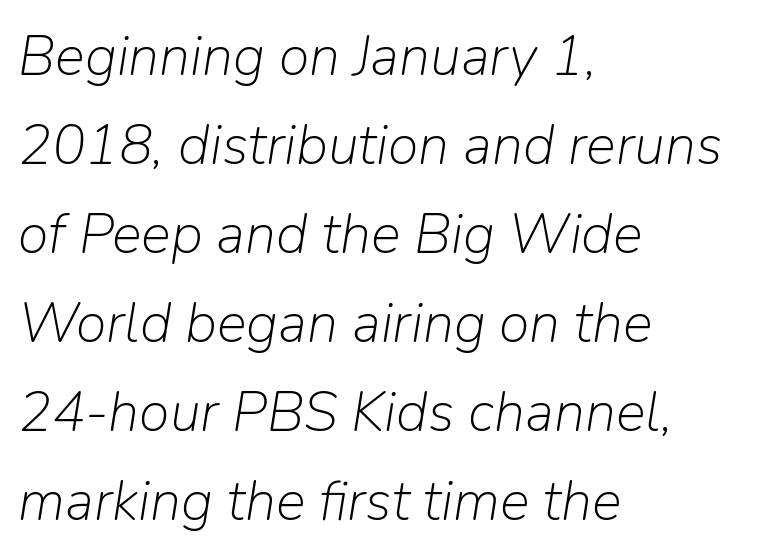
Q: Is the text bold? A: No.
Q: Is the text italic (slanted)? A: Yes, it leans right by about 9 degrees.
Q: Is the text underlined? A: No.
Q: How is the paragraph aligned? A: Left-aligned.
Q: Is the spacing between letters normal or unusually wide? A: Normal.
Q: Is the spacing between lines tight, normal or loose? A: Normal.
Q: Width (condensed, normal, or wide)? A: Normal.
Q: Stroke contrast? A: Low.
Q: x-height? A: Medium.
Q: Monospaced? A: No.
